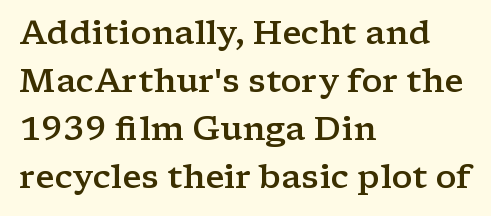
Standard letterfit; no display-style spreading of the glyphs. The foot of each line stays bare and open. This sample has the flowing, uneven cadence of proportional lettering. The typography opts for an upright posture over an oblique one. Weight: semibold (demi).
